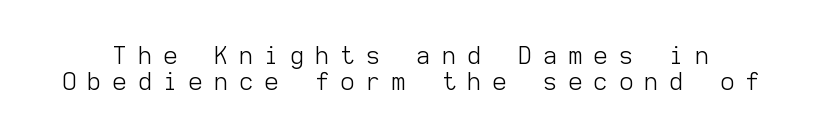
The image shows 24 px text type, upright; set tight line spacing (1.1x), unusually wide letter spacing (+0.48 em), not underlined.
